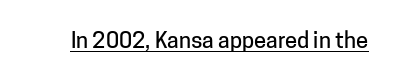
Compared with typical body copy, the letter spacing here is the same. Honestly, the underline is the first thing you notice here. No italicization has been applied; the sample stays upright.
